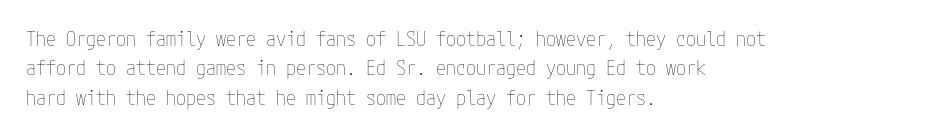
Look at the tracking — it's just the regular setting, nothing added. This sample keeps an unexceptional amount of space between lines. A typesetter would mark this as roman, not italic. Each row of text sits above clean, open space. Ink coverage per letter is moderate at most. This rendering uses left alignment, leaving the right contour irregular.
